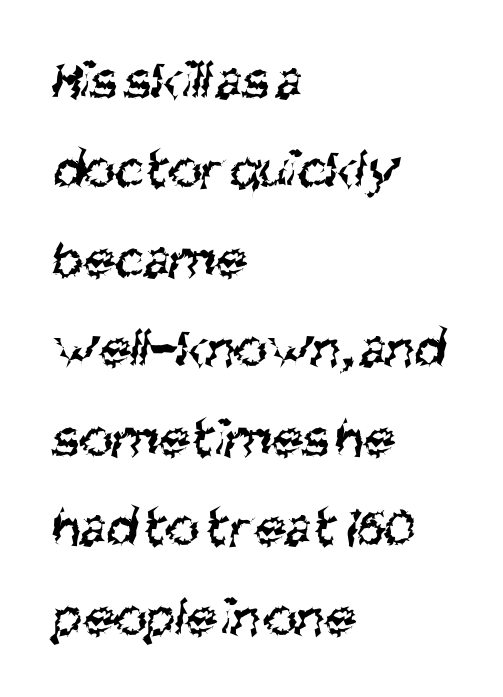
No heavy texture on the line: the type isn't bold. Varying glyph widths throughout — classic text-font behaviour. A normal amount of white space separates one row of letters from the next. Compared with a centered layout, this one pins lines to the left instead. Check under the words: just untouched page.
